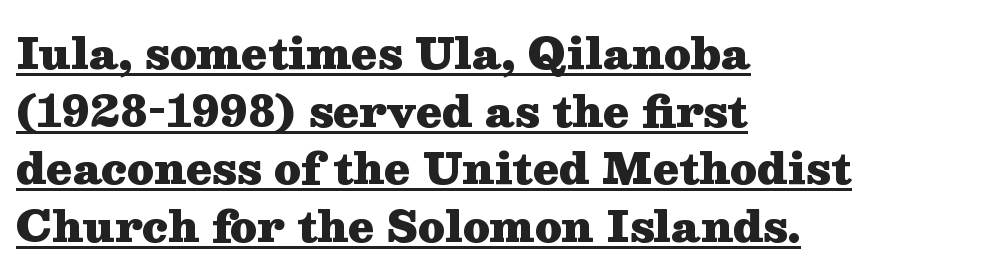
The image shows 42 px heavy, wide serif type, upright; set left-aligned, normal line spacing (1.37x), normal letter spacing, underlined; medium stroke contrast and a medium x-height.
